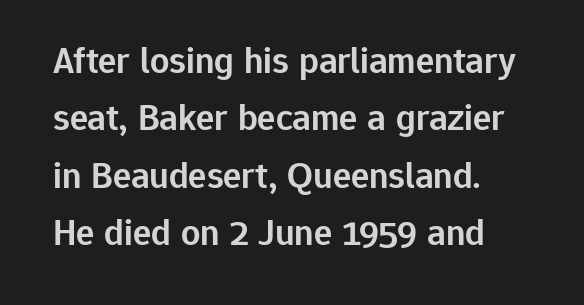
Q: Is the text bold? A: Semi-bold.
Q: Is the text italic (slanted)? A: No, it is upright.
Q: Is the typeface a serif or a sans-serif typeface? A: Sans-serif.
Q: Is the text underlined? A: No.
Q: How is the paragraph aligned? A: Left-aligned.
Q: Is the spacing between letters normal or unusually wide? A: Normal.
Q: Is the spacing between lines tight, normal or loose? A: Normal.
Q: Width (condensed, normal, or wide)? A: Normal.
Q: Stroke contrast? A: Low.
Q: x-height? A: Medium.
Q: Monospaced? A: No.
